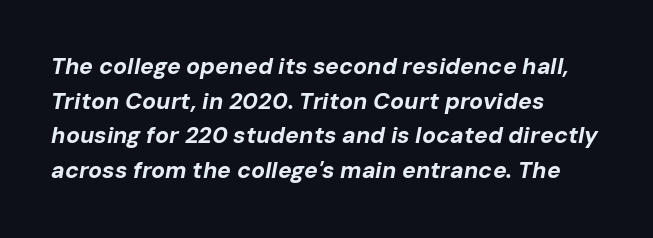
The image shows 23 px bold type, italic (leaning right); set left-aligned, normal line spacing (1.51x), normal letter spacing, not underlined.
